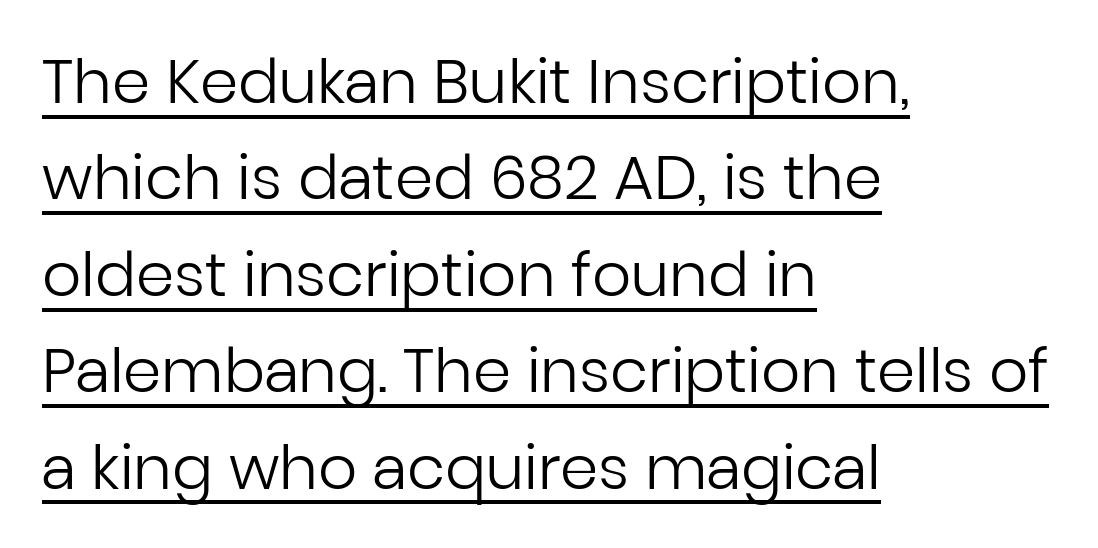
The image shows 61 px regular-weight sans-serif type, upright; set left-aligned, normal line spacing (1.58x), normal letter spacing, underlined; low stroke contrast and a medium x-height.
